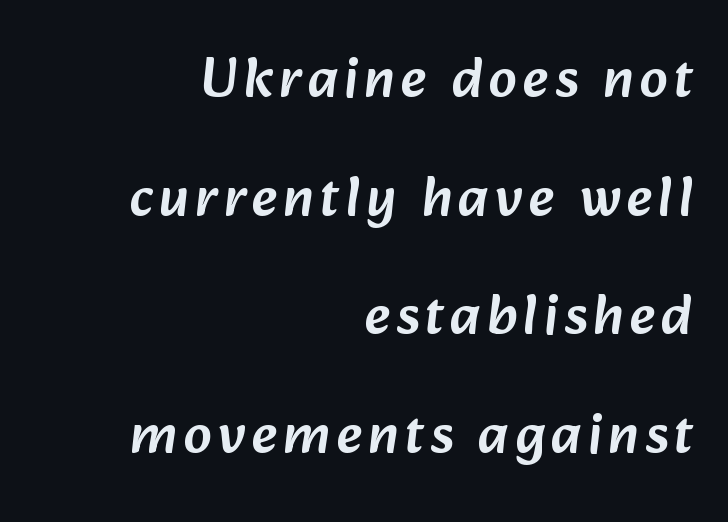
Q: Is the typeface a serif or a sans-serif typeface? A: Sans-serif.
Q: Is the text underlined? A: No.
Q: How is the paragraph aligned? A: Right-aligned.
Q: Is the spacing between lines tight, normal or loose? A: Loose.
Q: Width (condensed, normal, or wide)? A: Normal.
Q: Stroke contrast? A: Low.
Q: x-height? A: Medium.
Q: Monospaced? A: No.
